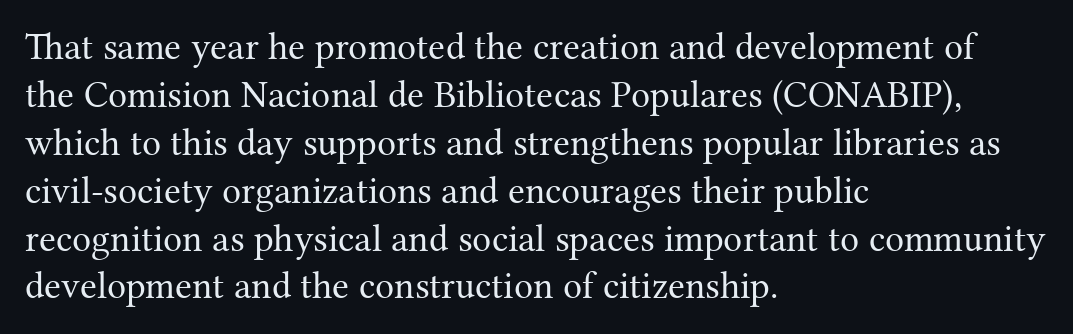
These lines are composed in type with serifs. The gaps between neighbouring characters are ordinary and unremarkable. Where is the straight margin? On the left. Does the lettering tilt? It doesn't — this is upright.
